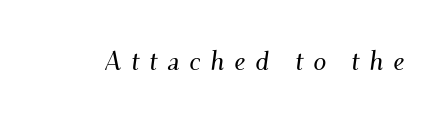
Underline: absent. Look at the tracking — it's clearly loosened, letters drifting apart. The specimen reads as italic at a glance.
